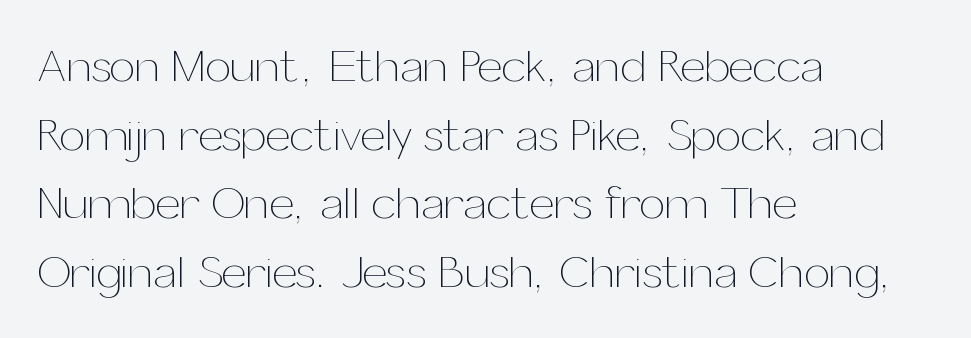
A typesetter would mark this as roman, not italic. Stems and bowls with no extra thickness — not bold. Each letter keeps its own natural width here, so spacing adapts to shape. A typesetter would call this leading conventional body-copy spacing. Descender tails drop into unmarked territory. The passage shown has conventional tracking throughout.
